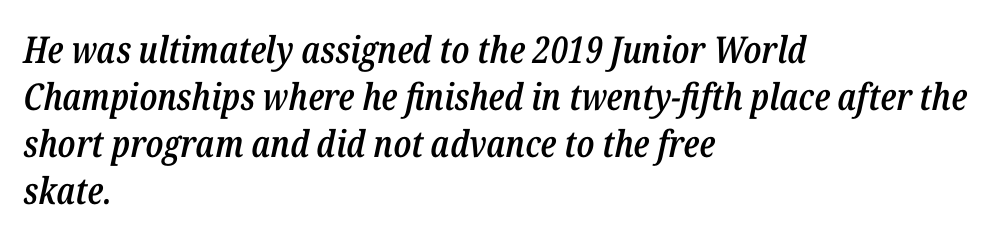
The image shows 37 px semibold, condensed type, italic (leaning right); set left-aligned, normal line spacing (1.27x), normal letter spacing, not underlined; low stroke contrast and a medium x-height.
